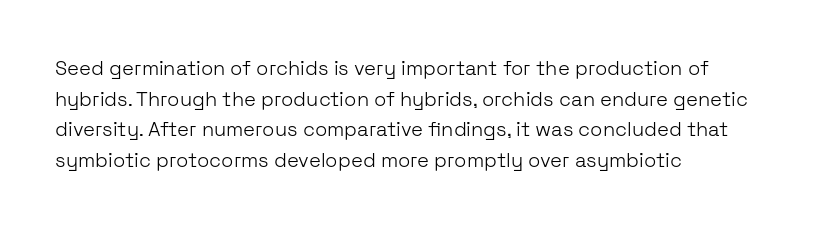
If you drew a line through each stem, it would be perfectly vertical. Students, observe: this is what conventionally led text looks like. Alignment: flush left. Decoration check: the copy has no underline.
